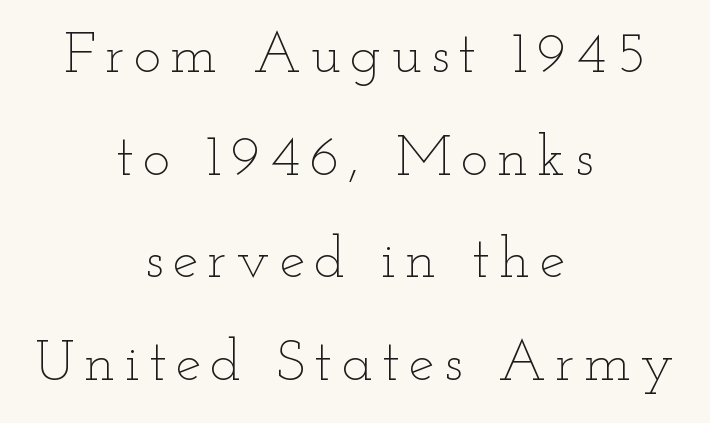
Q: Is the text bold? A: No.
Q: Is the text italic (slanted)? A: No, it is upright.
Q: Is the text underlined? A: No.
Q: How is the paragraph aligned? A: Centered.
Q: Width (condensed, normal, or wide)? A: Wide.
Q: Stroke contrast? A: Low.
Q: x-height? A: Small.
Q: Monospaced? A: No.
